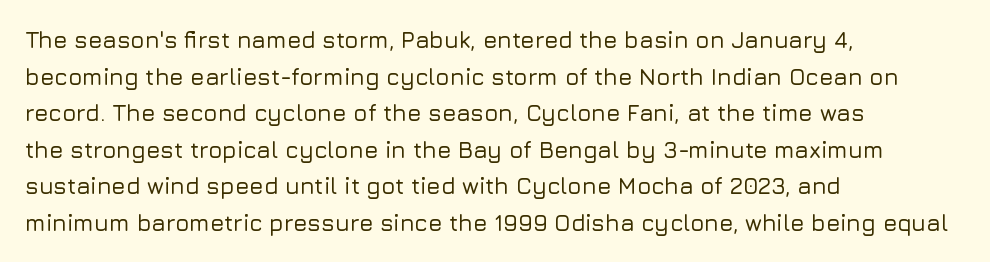
Rendered with straight, roman letterforms. Notice how the passage keeps a crisp vertical edge on the left only. A typesetter would call this leading conventional body-copy spacing. Is the letter spacing exaggerated? No — it looks like the ordinary default.
